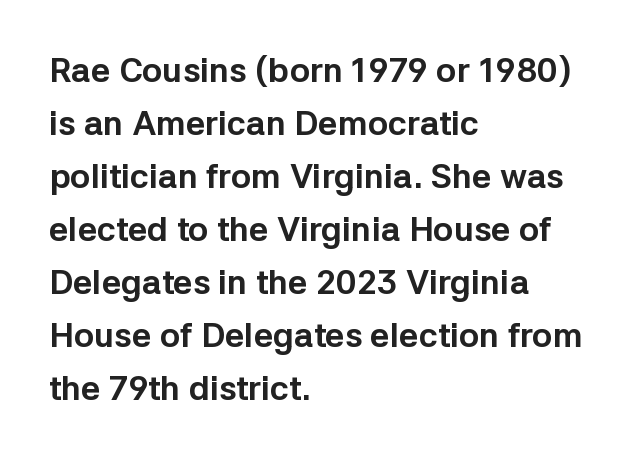
Q: Is the text bold? A: Yes.
Q: Is the text italic (slanted)? A: No, it is upright.
Q: Is the typeface a serif or a sans-serif typeface? A: Sans-serif.
Q: Is the text underlined? A: No.
Q: How is the paragraph aligned? A: Left-aligned.
Q: Is the spacing between letters normal or unusually wide? A: Normal.
Q: Is the spacing between lines tight, normal or loose? A: Normal.
Q: Width (condensed, normal, or wide)? A: Normal.
Q: Stroke contrast? A: Low.
Q: x-height? A: Medium.
Q: Monospaced? A: No.
